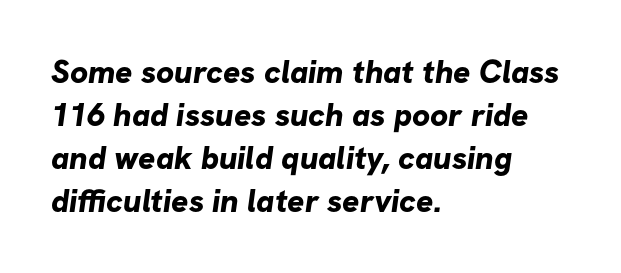
{"serif": "no", "bold": "yes", "weight": "bold", "width": "normal", "stroke_contrast": "low", "x_height": "medium", "monospaced": "no", "underline": "no", "align": "left", "line_spacing": "normal", "line_spacing_ratio": 1.34, "letter_spacing": "normal", "letter_spacing_em": 0.0, "glyph_px": 32}
